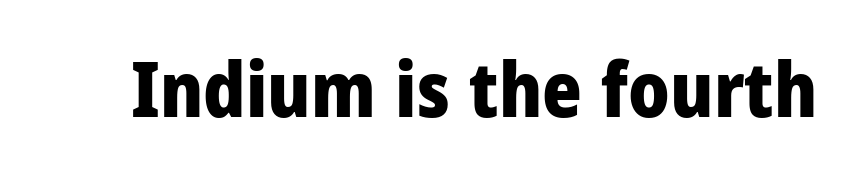
Q: Is the text bold? A: Yes.
Q: Is the text italic (slanted)? A: No, it is upright.
Q: Is the typeface a serif or a sans-serif typeface? A: Sans-serif.
Q: Is the text underlined? A: No.
Q: Is the spacing between letters normal or unusually wide? A: Normal.
Q: Width (condensed, normal, or wide)? A: Normal.
Q: Stroke contrast? A: Low.
Q: x-height? A: Medium.
Q: Monospaced? A: No.
